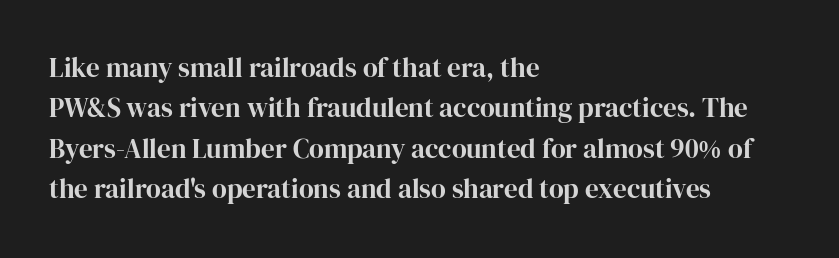
{"italic": "no", "underline": "no", "align": "left", "line_spacing": "normal", "line_spacing_ratio": 1.5, "letter_spacing": "normal", "letter_spacing_em": 0.0, "glyph_px": 27}
